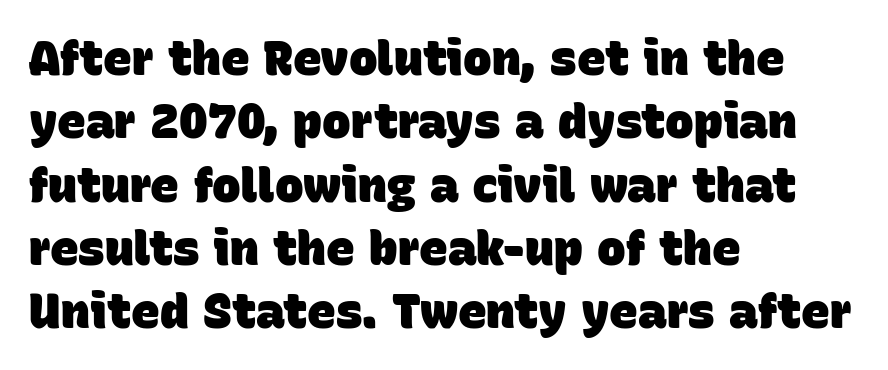
{"serif": "no", "bold": "yes", "weight": "heavy", "width": "normal", "stroke_contrast": "low", "x_height": "large", "monospaced": "no", "underline": "no", "align": "left", "line_spacing": "normal", "line_spacing_ratio": 1.32, "letter_spacing": "normal", "letter_spacing_em": 0.0, "glyph_px": 48}
